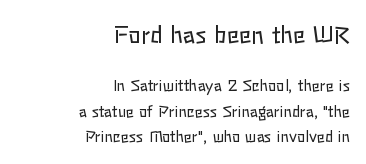
Leading matches the norm, producing a regular column. Characters remain perfectly vertical along every line. The baseline area is clear. The block sitting higher on the canvas is the one with enlarged characters.
